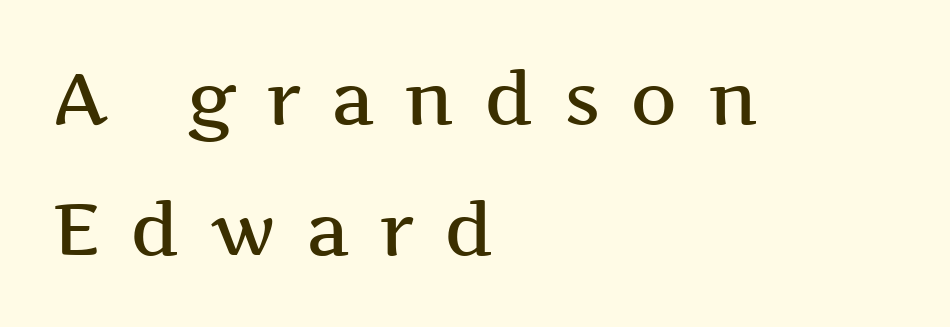
{"serif": "yes", "italic": "no", "bold": "semi", "weight": "semibold", "width": "wide", "stroke_contrast": "medium", "x_height": "medium", "monospaced": "no", "underline": "no", "align": "left", "line_spacing_ratio": 1.79, "letter_spacing": "wide", "letter_spacing_em": 0.41, "glyph_px": 73}
